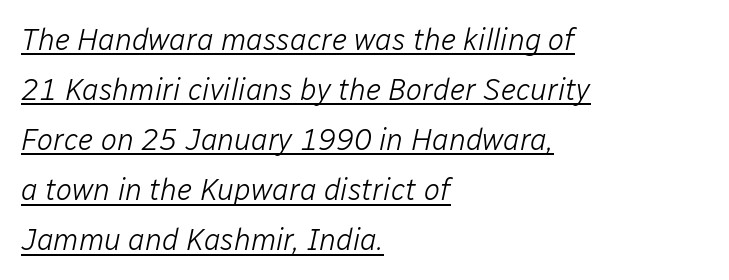
{"italic": "yes", "lean": "right", "slant_degrees": 12, "bold": "no", "weight": "light", "width": "normal", "stroke_contrast": "low", "x_height": "medium", "monospaced": "no", "underline": "yes", "align": "left", "line_spacing": "normal", "line_spacing_ratio": 1.67, "letter_spacing": "normal", "letter_spacing_em": 0.0, "glyph_px": 30}
